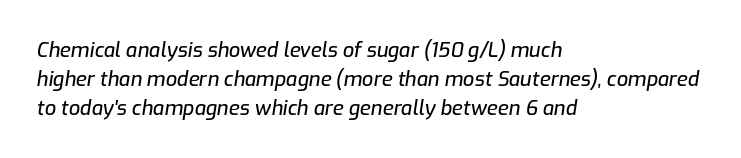
The image shows 20 px text type, italic (leaning right); set left-aligned, normal line spacing (1.44x), normal letter spacing, not underlined.
